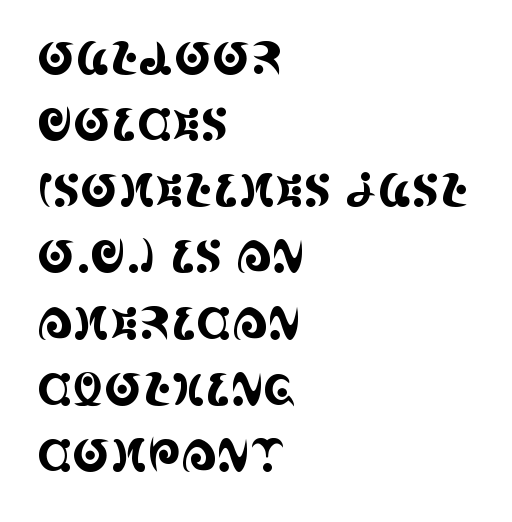
{"serif": "yes", "italic": "no", "width": "condensed", "x_height": "large", "monospaced": "no", "underline": "no", "align": "left", "line_spacing": "normal", "line_spacing_ratio": 1.47, "letter_spacing": "normal", "letter_spacing_em": 0.0, "glyph_px": 45}
